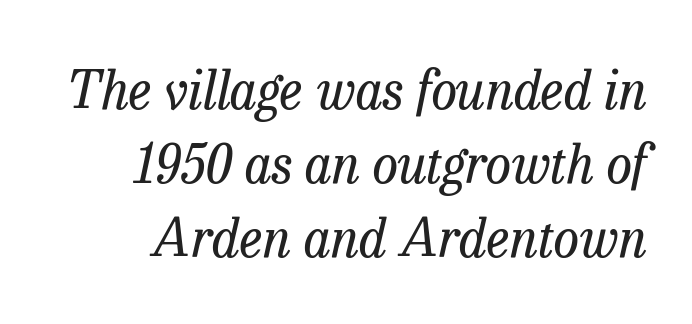
{"serif": "yes", "italic": "yes", "lean": "right", "slant_degrees": 13, "bold": "no", "weight": "regular", "width": "normal", "stroke_contrast": "low", "x_height": "medium", "monospaced": "no", "underline": "no", "line_spacing": "normal", "line_spacing_ratio": 1.42, "letter_spacing": "normal", "letter_spacing_em": 0.0, "glyph_px": 52}
